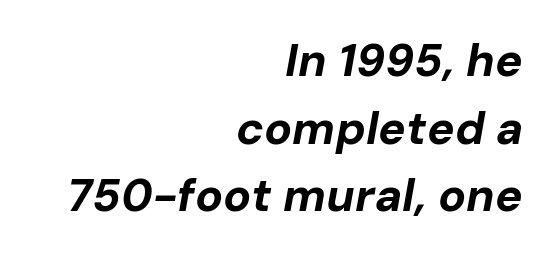
Line ends are locked; line starts wander. When letters slant like this, we call the style italic. Each new line begins a customary step beneath the previous one. These lines keep a tight, regular rhythm from letter to letter. Think of a printed novel: that variable character pitch is what you see here.
